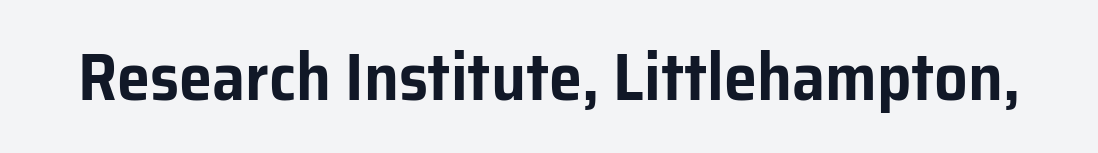
Each letter's strokes conclude bluntly, with no projecting serifs. Note the varied advance widths — an 'i' is clearly narrower than an 'm'. The rendering keeps characters at their native spacing. The space beneath each line is pristine and unruled.
